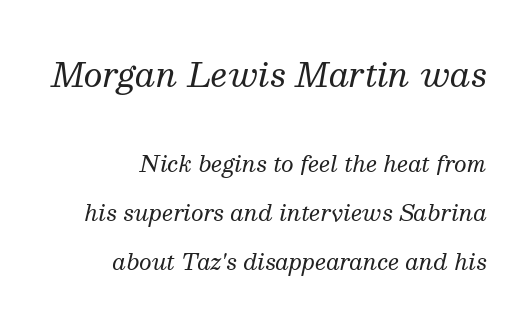
The image shows 33 px regular-weight serif type, italic (leaning right); set right-aligned, loose line spacing (2.21x), normal letter spacing, not underlined; the first (top) block is 1.5x larger; medium stroke contrast and a medium x-height.
